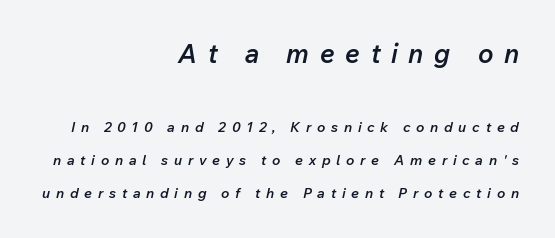
The image shows 26 px text type, italic (leaning right); set right-aligned, loose line spacing (2.33x), unusually wide letter spacing (+0.41 em), not underlined; the first (top) block is 1.86x larger.
